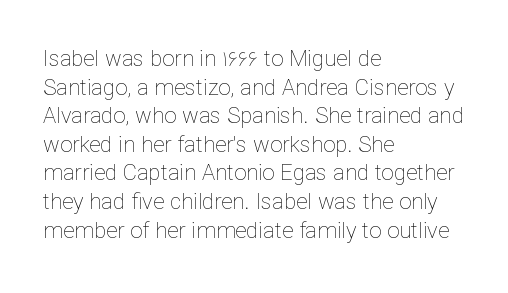
The image shows 22 px text type, upright; set left-aligned, normal line spacing (1.3x), normal letter spacing, not underlined.
